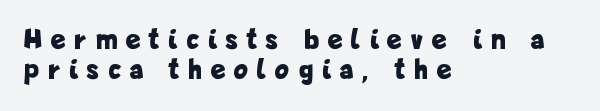
Q: Is the text bold? A: Yes.
Q: Is the text italic (slanted)? A: No, it is upright.
Q: Is the typeface a serif or a sans-serif typeface? A: Sans-serif.
Q: Is the text underlined? A: No.
Q: How is the paragraph aligned? A: Left-aligned.
Q: Is the spacing between letters normal or unusually wide? A: Unusually wide.
Q: Is the spacing between lines tight, normal or loose? A: Tight.
Q: Width (condensed, normal, or wide)? A: Condensed.
Q: Stroke contrast? A: Low.
Q: x-height? A: Medium.
Q: Monospaced? A: No.
